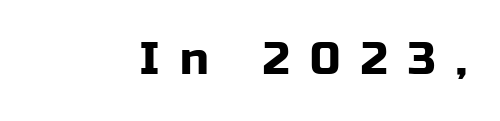
The image shows 45 px sans-serif type, upright; set unusually wide letter spacing (+0.46 em), not underlined; low stroke contrast and a medium x-height.
